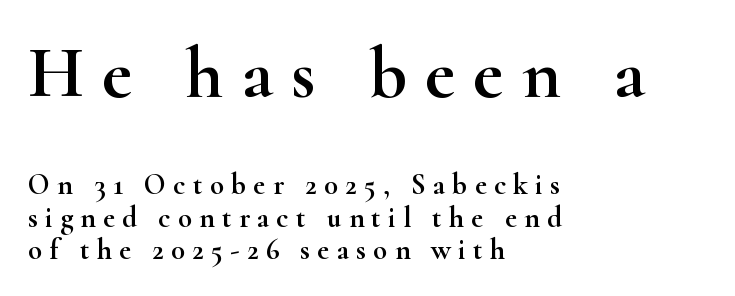
Descenders hang freely into open space. The lines are packed closely together with very little leading. The passage shown begins with its larger block and ends with its smaller one. Loose tracking; the words dissolve into strings of separated letters. Old-style or modern, the face here clearly has serifs. The letters advance in unequal steps, a hallmark of proportional type.
